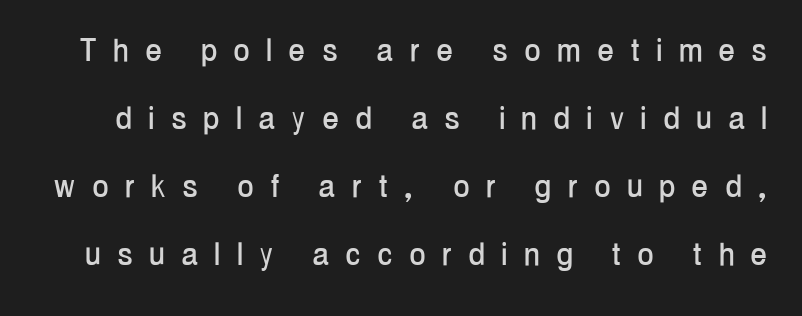
The image shows 38 px condensed sans-serif type, upright; set line spacing 1.79x, unusually wide letter spacing (+0.46 em), not underlined; low stroke contrast and a medium x-height.
